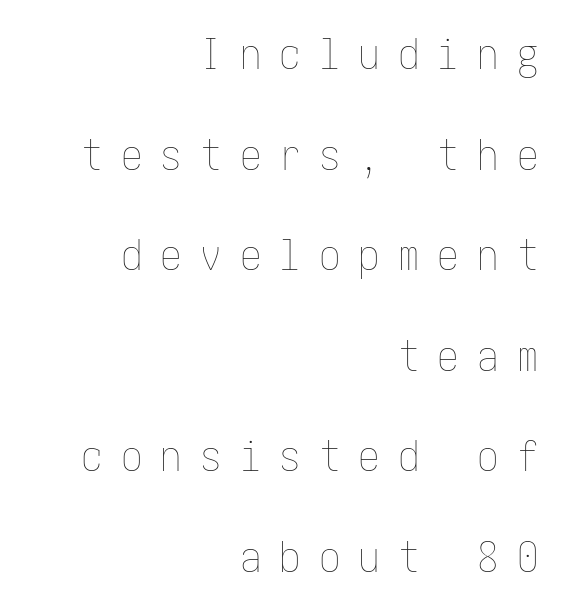
Posture: upright roman. Teacher's note: observe the even right margin — that is flush-right alignment. Regarding leading, the lines here are spaced well apart. Students, note that the glyphs here are deliberately spaced far apart. Stroke mass is kept to a normal reading level or below. Has an underline been added? It has not.
